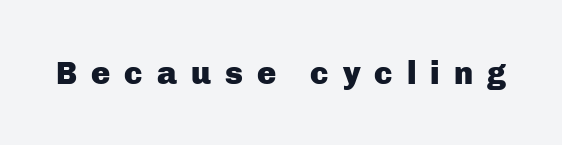
{"serif": "no", "italic": "no", "bold": "yes", "weight": "heavy", "width": "normal", "stroke_contrast": "low", "x_height": "medium", "monospaced": "no", "underline": "no", "letter_spacing": "wide", "letter_spacing_em": 0.44, "glyph_px": 32}
